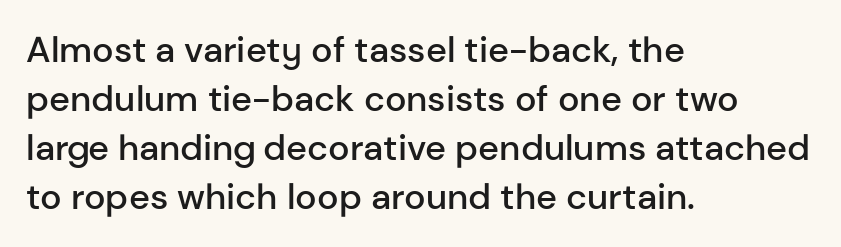
{"serif": "no", "italic": "no", "bold": "semi", "weight": "semibold", "width": "normal", "stroke_contrast": "low", "x_height": "medium", "monospaced": "no", "underline": "no", "align": "left", "line_spacing": "normal", "line_spacing_ratio": 1.36, "letter_spacing": "normal", "letter_spacing_em": 0.0, "glyph_px": 36}
